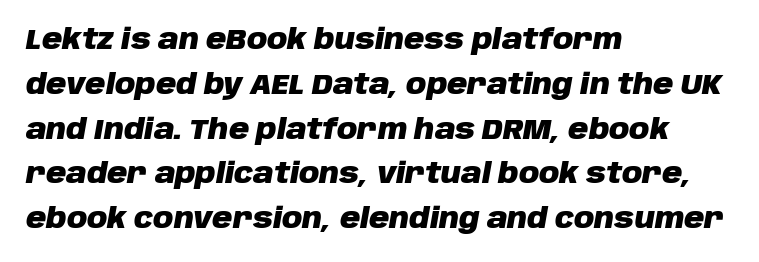
Q: Is the text bold? A: Yes.
Q: Is the text italic (slanted)? A: Yes, it leans right by about 10 degrees.
Q: Is the text underlined? A: No.
Q: How is the paragraph aligned? A: Left-aligned.
Q: Is the spacing between letters normal or unusually wide? A: Normal.
Q: Is the spacing between lines tight, normal or loose? A: Normal.
Q: Width (condensed, normal, or wide)? A: Normal.
Q: Stroke contrast? A: Low.
Q: x-height? A: Large.
Q: Monospaced? A: No.
